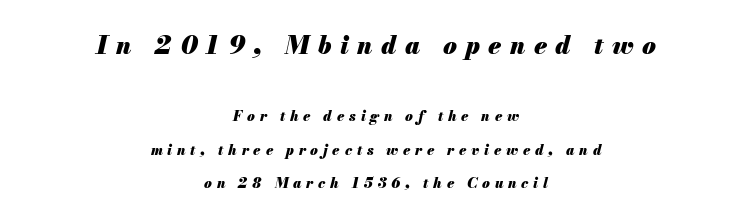
Compared with ordinary roman type, these characters are visibly tilted. A typesetter would call this leading open, well beyond the default. This sample uses expanded letter spacing, leaving extra air between glyphs. Quick note: underline off. The text block is weighted toward neither margin, spreading evenly from the middle. Does the weight exceed regular? Yes, all the way to bold.
